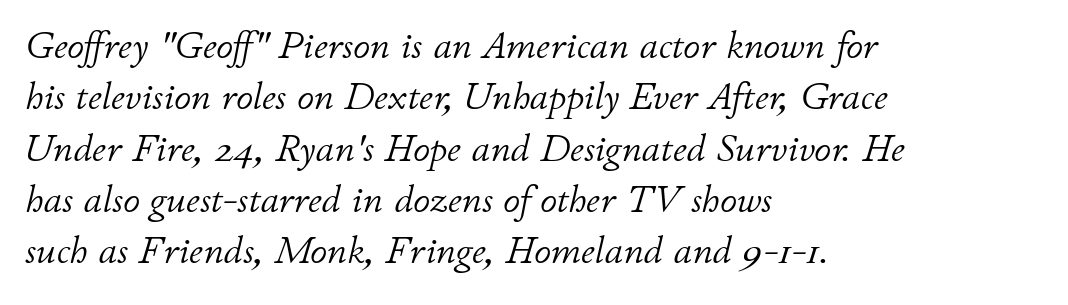
The image shows 38 px light type, italic (leaning right); set left-aligned, normal line spacing (1.35x), normal letter spacing, not underlined; low stroke contrast and a small x-height.
